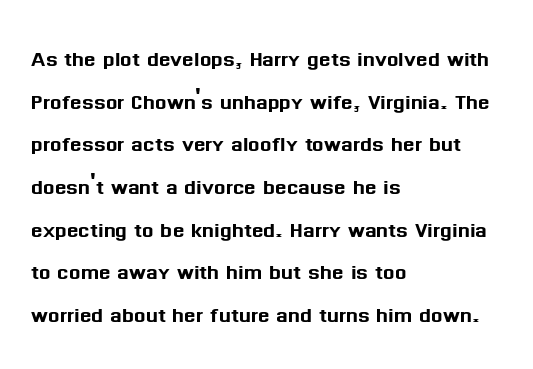
The image shows 27 px text type, upright; set left-aligned, normal line spacing (1.58x), normal letter spacing, not underlined.
